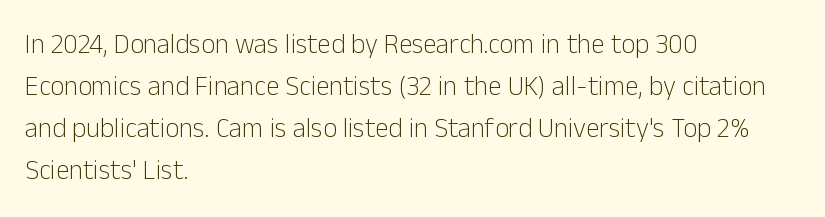
Q: Is the text bold? A: No.
Q: Is the text italic (slanted)? A: No, it is upright.
Q: Is the text underlined? A: No.
Q: How is the paragraph aligned? A: Left-aligned.
Q: Is the spacing between letters normal or unusually wide? A: Normal.
Q: Is the spacing between lines tight, normal or loose? A: Normal.
